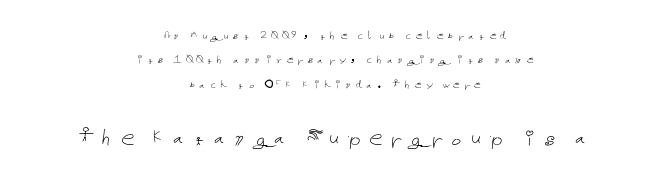
Q: Is the text bold? A: No.
Q: Is the text italic (slanted)? A: No, it is upright.
Q: Is the text underlined? A: No.
Q: How is the paragraph aligned? A: Centered.
Q: Which block of text is set in a larger size, the first (top) or the second (bottom)? A: The second (bottom) one.
